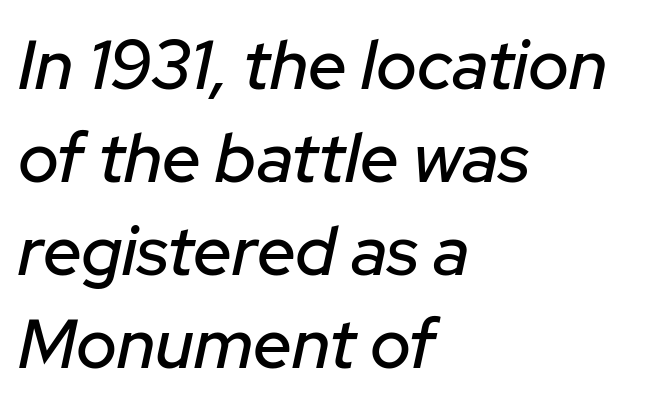
Q: Is the text italic (slanted)? A: Yes, it leans right by about 12 degrees.
Q: Is the text underlined? A: No.
Q: How is the paragraph aligned? A: Left-aligned.
Q: Is the spacing between letters normal or unusually wide? A: Normal.
Q: Is the spacing between lines tight, normal or loose? A: Normal.
Q: Width (condensed, normal, or wide)? A: Normal.
Q: Stroke contrast? A: Low.
Q: x-height? A: Medium.
Q: Monospaced? A: No.
